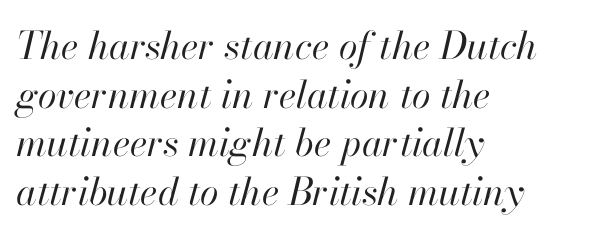
Q: Is the text bold? A: No.
Q: Is the text italic (slanted)? A: Yes, it leans right by about 13 degrees.
Q: Is the text underlined? A: No.
Q: How is the paragraph aligned? A: Left-aligned.
Q: Is the spacing between letters normal or unusually wide? A: Normal.
Q: Is the spacing between lines tight, normal or loose? A: Normal.
Q: Width (condensed, normal, or wide)? A: Normal.
Q: Stroke contrast? A: High.
Q: x-height? A: Small.
Q: Monospaced? A: No.
